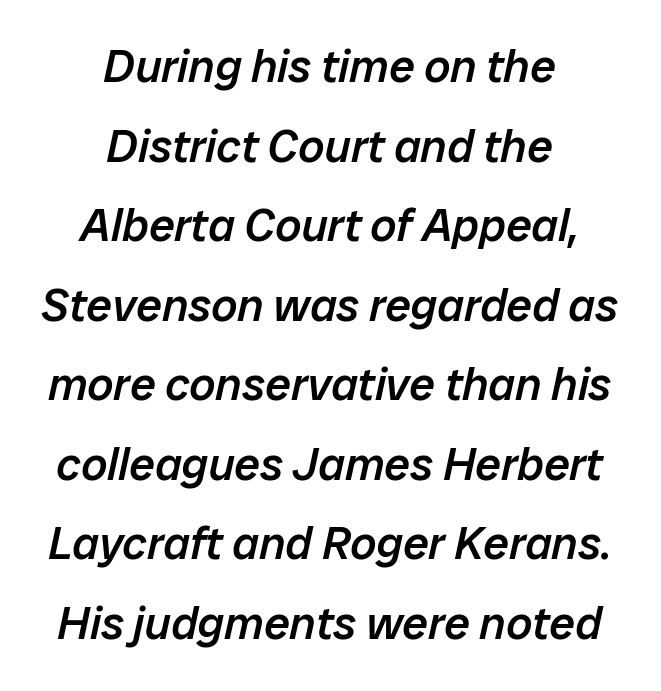
The image shows 46 px semibold type, italic (leaning right); set centered, line spacing 1.73x, normal letter spacing, not underlined; low stroke contrast and a medium x-height.
